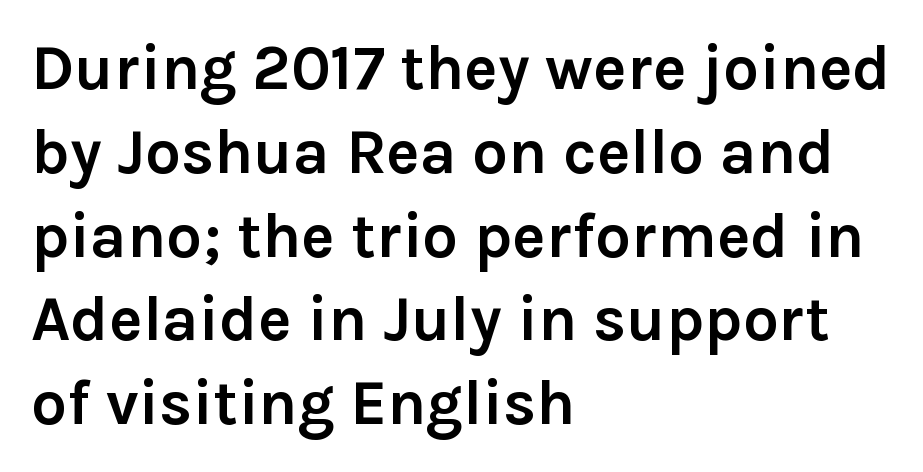
The horizontal fit of the characters is conventional and even. It's the straight-up-and-down kind of type. Letterform terminals end flat and unadorned throughout the passage. Proportional: the letters do not fall into vertical columns. Students, this is bold: see how much ink each stroke carries. In CSS terms this would be text-align: left.
